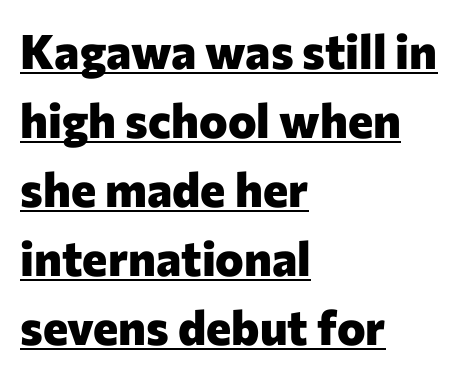
Q: Is the text bold? A: Yes.
Q: Is the text italic (slanted)? A: No, it is upright.
Q: Is the typeface a serif or a sans-serif typeface? A: Sans-serif.
Q: Is the text underlined? A: Yes.
Q: How is the paragraph aligned? A: Left-aligned.
Q: Is the spacing between letters normal or unusually wide? A: Normal.
Q: Is the spacing between lines tight, normal or loose? A: Normal.
Q: Width (condensed, normal, or wide)? A: Normal.
Q: Stroke contrast? A: Low.
Q: x-height? A: Medium.
Q: Monospaced? A: No.
